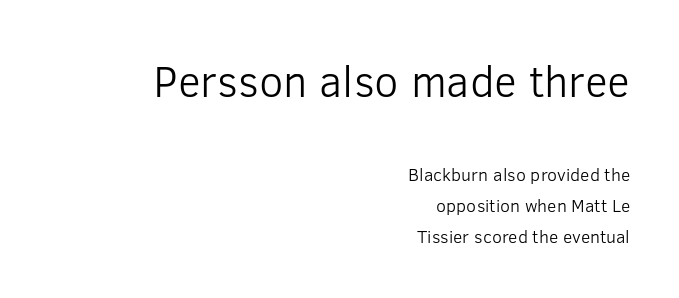
Q: Is the text bold? A: No.
Q: Is the text italic (slanted)? A: No, it is upright.
Q: Is the typeface a serif or a sans-serif typeface? A: Sans-serif.
Q: Is the text underlined? A: No.
Q: How is the paragraph aligned? A: Right-aligned.
Q: Is the spacing between letters normal or unusually wide? A: Normal.
Q: Which block of text is set in a larger size, the first (top) or the second (bottom)? A: The first (top) one.
Q: Width (condensed, normal, or wide)? A: Normal.
Q: Stroke contrast? A: Low.
Q: x-height? A: Medium.
Q: Monospaced? A: No.
